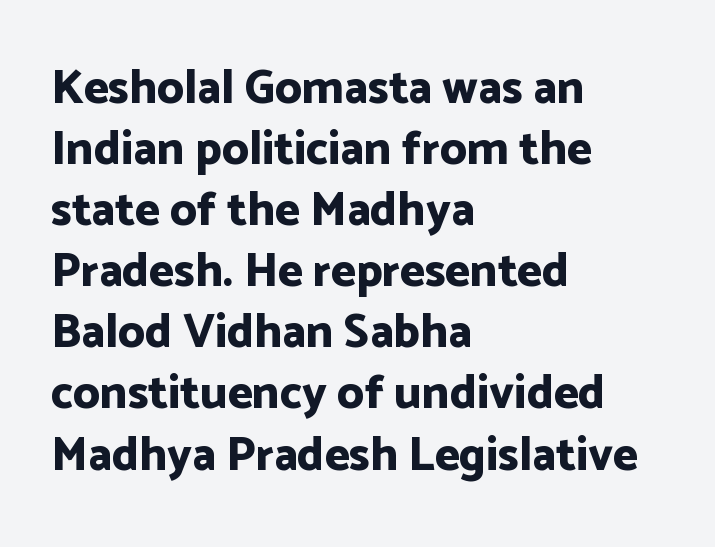
Q: Is the text bold? A: Yes.
Q: Is the text italic (slanted)? A: No, it is upright.
Q: Is the typeface a serif or a sans-serif typeface? A: Sans-serif.
Q: Is the text underlined? A: No.
Q: How is the paragraph aligned? A: Left-aligned.
Q: Is the spacing between letters normal or unusually wide? A: Normal.
Q: Is the spacing between lines tight, normal or loose? A: Normal.
Q: Width (condensed, normal, or wide)? A: Normal.
Q: Stroke contrast? A: Low.
Q: x-height? A: Medium.
Q: Monospaced? A: No.
